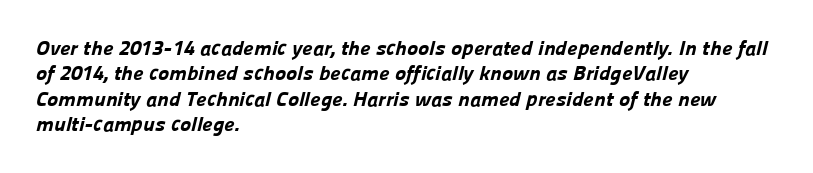
Q: Is the text bold? A: Yes.
Q: Is the text underlined? A: No.
Q: How is the paragraph aligned? A: Left-aligned.
Q: Is the spacing between letters normal or unusually wide? A: Normal.
